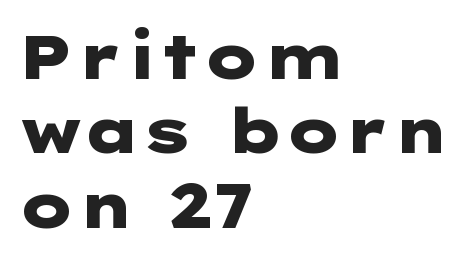
The letters stand upright; this is a roman face. Typesetter's note: full bold, strokes at maximum text heaviness. Letter spacing: default. This rendering uses left alignment, leaving the right contour irregular. Examine the stroke ends and you'll find no serifs. The string is rendered with underlining switched off.
